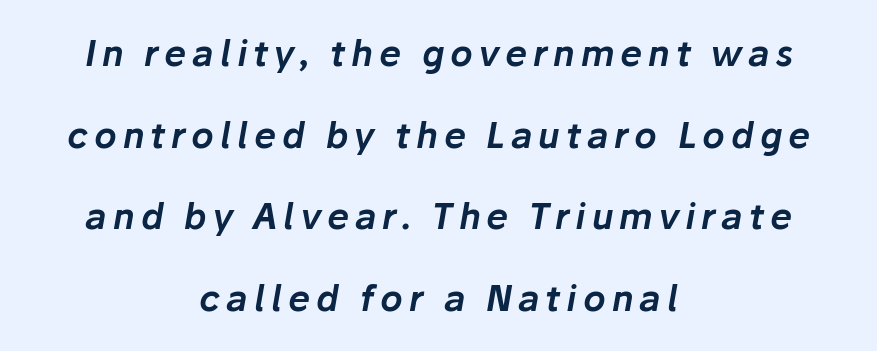
Clear beneath every line of the passage. Slant detected: the letters are inclined. Note the varied advance widths — an 'i' is clearly narrower than an 'm'. The space between consecutive lines is lavish. One-word summary of the alignment: center.
